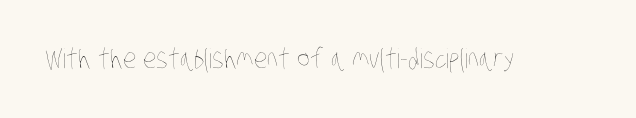
Q: Is the text bold? A: No.
Q: Is the text underlined? A: No.
Q: Is the spacing between letters normal or unusually wide? A: Normal.
